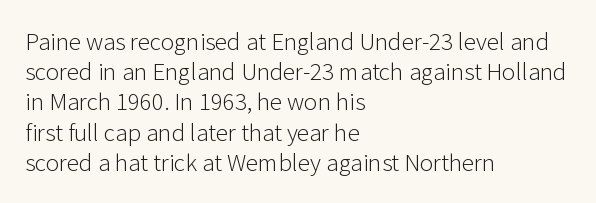
Q: Is the text bold? A: No.
Q: Is the text italic (slanted)? A: No, it is upright.
Q: Is the text underlined? A: No.
Q: How is the paragraph aligned? A: Left-aligned.
Q: Is the spacing between letters normal or unusually wide? A: Normal.
